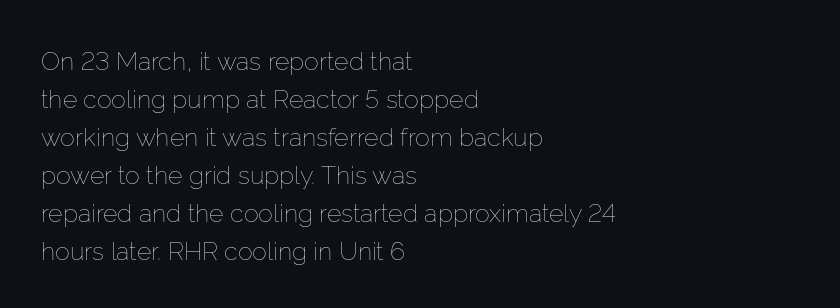
{"italic": "no", "bold": "no", "underline": "no", "align": "left", "line_spacing": "normal", "line_spacing_ratio": 1.52, "letter_spacing": "normal", "letter_spacing_em": 0.0, "glyph_px": 25}
